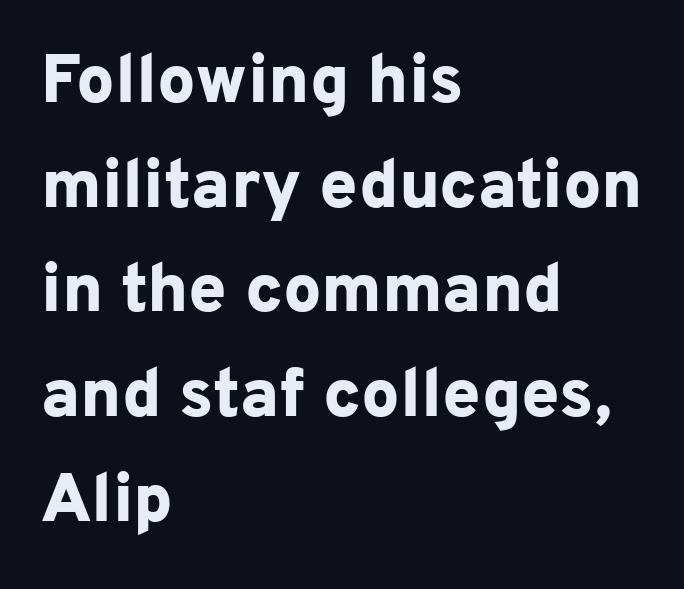
The image shows 68 px bold sans-serif type, upright; set left-aligned, normal line spacing (1.54x), normal letter spacing, not underlined; low stroke contrast and a medium x-height.
